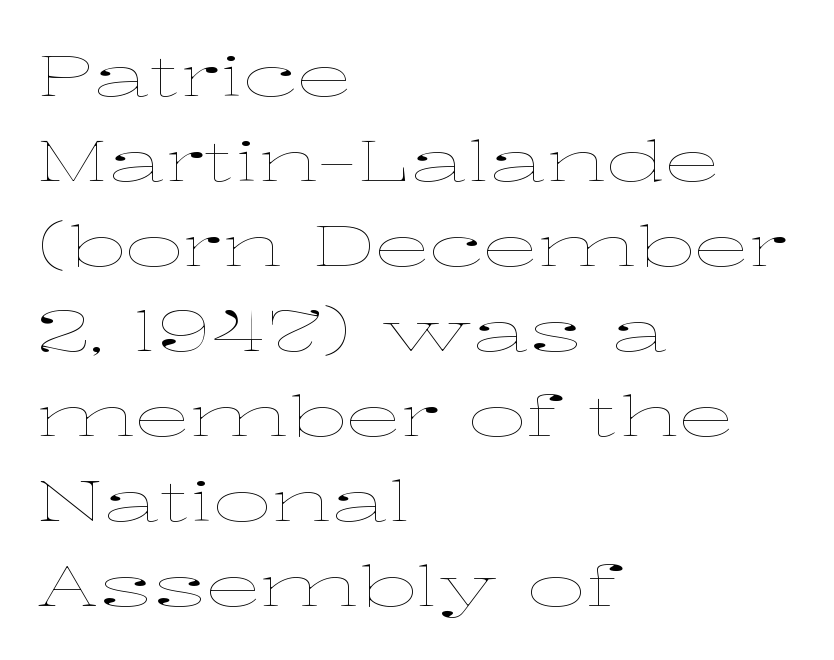
Evenly set lines give the paragraph a standard silhouette. Honestly, there is no underline to notice here at all. One-word summary of the alignment: left. This rendering leaves character spacing at its baseline value. Posture: straight, roman, zero tilt.
